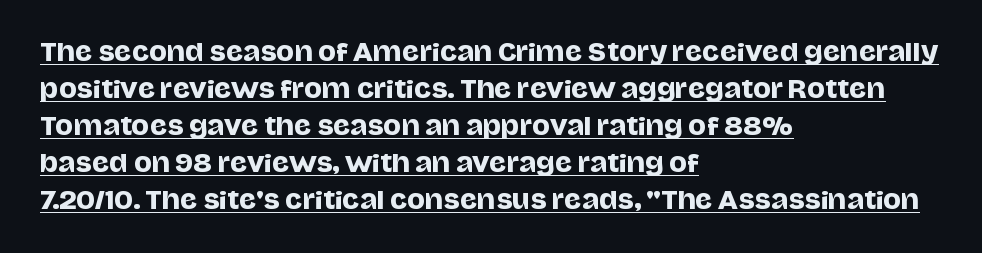
The image shows 24 px text type, upright; set left-aligned, normal line spacing (1.54x), normal letter spacing, underlined.
